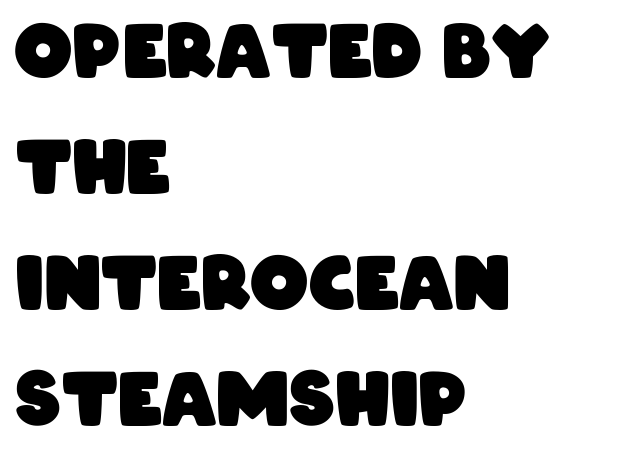
The image shows 73 px heavy, condensed sans-serif type; set left-aligned, normal line spacing (1.59x), normal letter spacing, not underlined; low stroke contrast and a large x-height.
